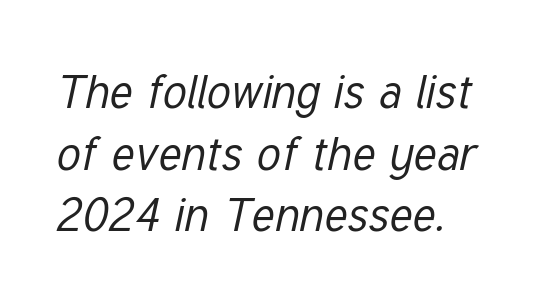
Tracking here is standard; glyphs follow each other at the usual distance. The rendering uses a moderate line-height, typical for paragraphs. This is oblique type, the kind used for emphasis or titles. Check under the words: just untouched page. The rendering uses natural spacing where letterforms have individual widths.
